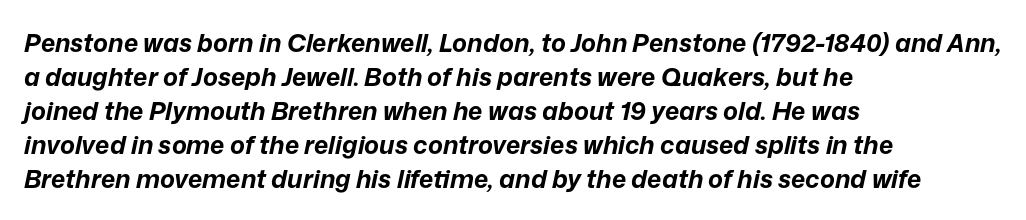
Q: Is the text bold? A: Yes.
Q: Is the text italic (slanted)? A: Yes, it leans right by about 12 degrees.
Q: Is the text underlined? A: No.
Q: How is the paragraph aligned? A: Left-aligned.
Q: Is the spacing between letters normal or unusually wide? A: Normal.
Q: Is the spacing between lines tight, normal or loose? A: Normal.
